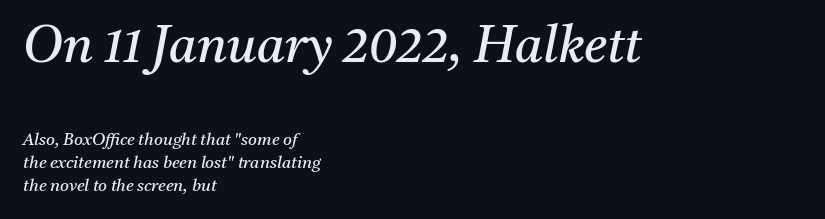
Q: Is the text bold? A: No.
Q: Is the text italic (slanted)? A: Yes, it leans right by about 11 degrees.
Q: Is the typeface a serif or a sans-serif typeface? A: Serif.
Q: Is the text underlined? A: No.
Q: How is the paragraph aligned? A: Left-aligned.
Q: Is the spacing between letters normal or unusually wide? A: Normal.
Q: Is the spacing between lines tight, normal or loose? A: Normal.
Q: Which block of text is set in a larger size, the first (top) or the second (bottom)? A: The first (top) one.
Q: Width (condensed, normal, or wide)? A: Normal.
Q: Stroke contrast? A: Medium.
Q: x-height? A: Medium.
Q: Monospaced? A: No.
